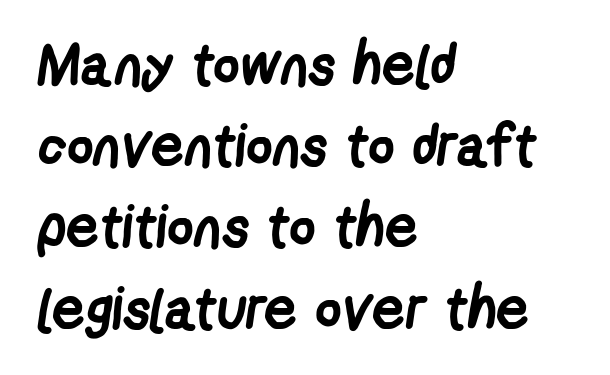
Q: Is the text bold? A: Yes.
Q: Is the typeface a serif or a sans-serif typeface? A: Sans-serif.
Q: Is the text underlined? A: No.
Q: How is the paragraph aligned? A: Left-aligned.
Q: Is the spacing between letters normal or unusually wide? A: Normal.
Q: Is the spacing between lines tight, normal or loose? A: Normal.
Q: Width (condensed, normal, or wide)? A: Condensed.
Q: Stroke contrast? A: Low.
Q: x-height? A: Medium.
Q: Monospaced? A: No.
